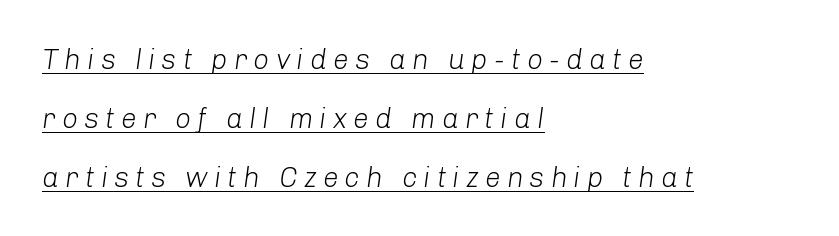
{"italic": "yes", "lean": "right", "slant_degrees": 8, "bold": "no", "weight": "light", "width": "normal", "stroke_contrast": "low", "x_height": "medium", "monospaced": "no", "underline": "yes", "align": "left", "line_spacing": "loose", "line_spacing_ratio": 2.1, "letter_spacing": "wide", "letter_spacing_em": 0.22, "glyph_px": 28}
